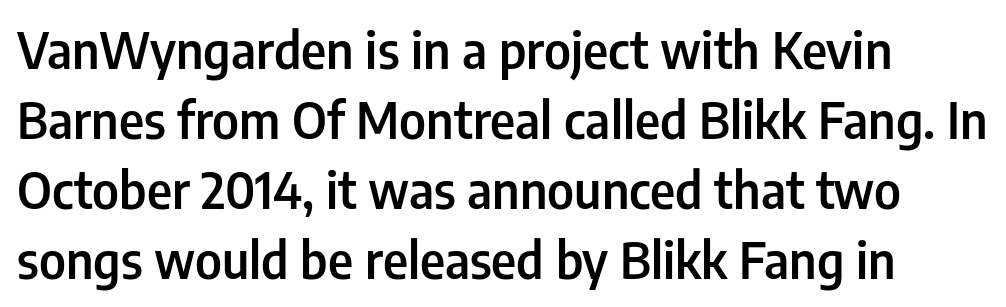
Weight check: semibold — heavier than regular, not quite bold. Unlike italic type, these characters show no tilt at all. Proportional: the letters do not fall into vertical columns. Letters rest on an invisible, unmarked baseline. Letter spacing: default.
